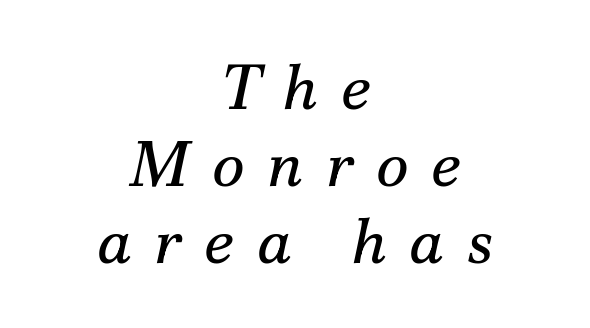
{"serif": "yes", "italic": "yes", "lean": "right", "slant_degrees": 12, "bold": "no", "weight": "regular", "width": "normal", "stroke_contrast": "medium", "x_height": "small", "monospaced": "no", "underline": "no", "align": "center", "line_spacing_ratio": 1.22, "letter_spacing": "wide", "letter_spacing_em": 0.36, "glyph_px": 63}
